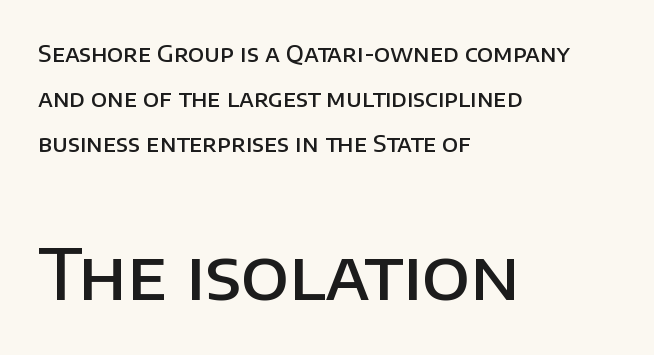
Q: Is the text bold? A: Semi-bold.
Q: Is the text italic (slanted)? A: No, it is upright.
Q: Is the typeface a serif or a sans-serif typeface? A: Sans-serif.
Q: Is the text underlined? A: No.
Q: How is the paragraph aligned? A: Left-aligned.
Q: Is the spacing between letters normal or unusually wide? A: Normal.
Q: Is the spacing between lines tight, normal or loose? A: Loose.
Q: Which block of text is set in a larger size, the first (top) or the second (bottom)? A: The second (bottom) one.
Q: Width (condensed, normal, or wide)? A: Normal.
Q: Stroke contrast? A: Low.
Q: x-height? A: Large.
Q: Monospaced? A: No.
